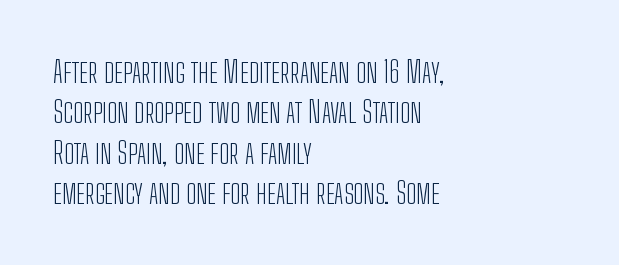
To sum up the face: it is a sans, with no serifs. Layout note: lines flush left. Quick note: interline space is typical. Character widths vary here, with narrow letters taking less room than wide ones. Students, note that the glyphs here touch the page at normal intervals.
